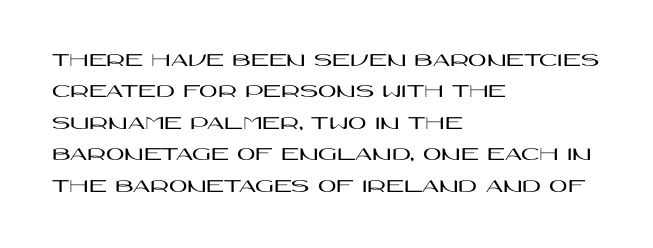
{"italic": "no", "underline": "no", "align": "left", "line_spacing": "normal", "line_spacing_ratio": 1.57, "letter_spacing": "normal", "letter_spacing_em": 0.0, "glyph_px": 20}
